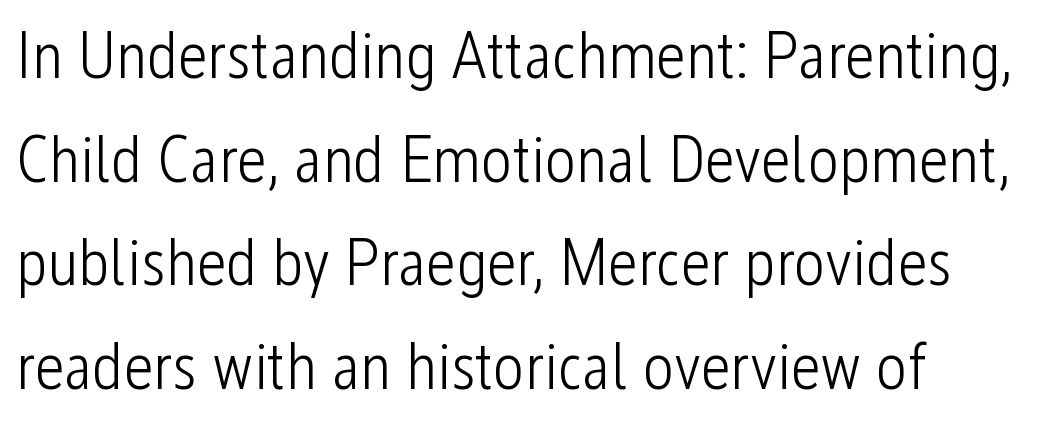
The image shows 66 px light, condensed sans-serif type, upright; set left-aligned, normal line spacing (1.57x), normal letter spacing, not underlined; low stroke contrast and a medium x-height.
